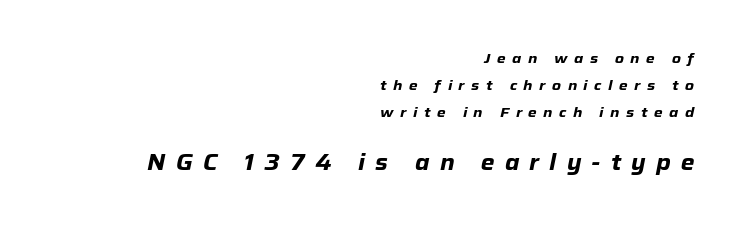
The image shows 22 px bold type, italic (leaning right); set right-aligned, loose line spacing (1.92x), unusually wide letter spacing (+0.46 em), not underlined; the second (bottom) block is 1.57x larger.
